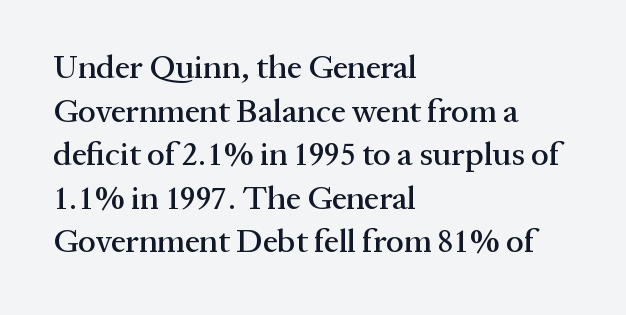
The image shows 33 px serif type, upright; set left-aligned, normal line spacing (1.32x), normal letter spacing, not underlined; medium stroke contrast and a medium x-height.
